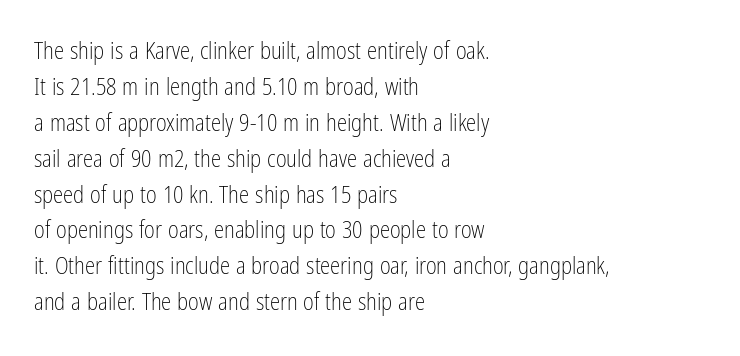
{"italic": "no", "bold": "no", "underline": "no", "align": "left", "line_spacing": "normal", "line_spacing_ratio": 1.56, "letter_spacing": "normal", "letter_spacing_em": 0.0, "glyph_px": 23}
